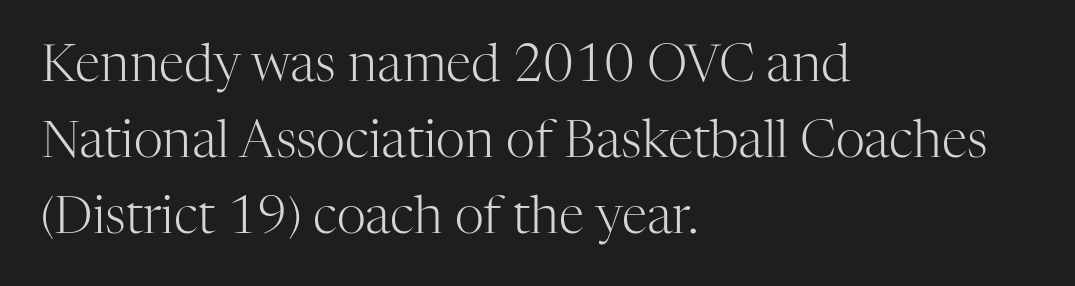
Varying glyph widths throughout — classic text-font behaviour. Typographically, this falls in the serif category. Is there any slant? The stems are plumb. This sample uses plain, unmodified letter spacing. Heft: none added — not bold.
